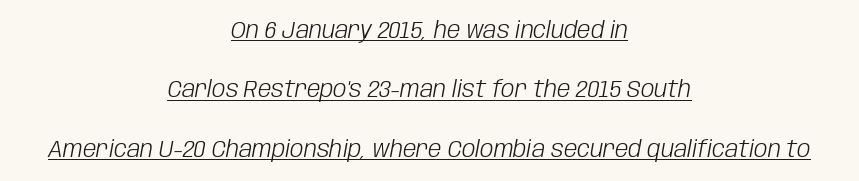
The image shows 24 px text type, italic (leaning right); set centered, loose line spacing (2.47x), normal letter spacing, underlined.
